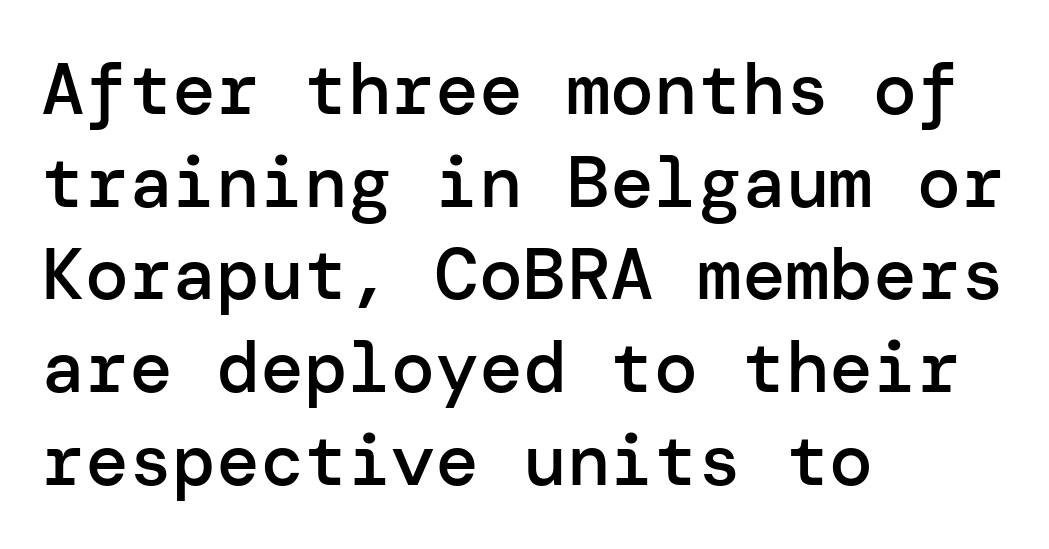
Q: Is the text bold? A: Semi-bold.
Q: Is the text italic (slanted)? A: No, it is upright.
Q: Is the typeface a serif or a sans-serif typeface? A: Sans-serif.
Q: Is the text underlined? A: No.
Q: How is the paragraph aligned? A: Left-aligned.
Q: Is the spacing between letters normal or unusually wide? A: Normal.
Q: Is the spacing between lines tight, normal or loose? A: Normal.
Q: Width (condensed, normal, or wide)? A: Normal.
Q: Stroke contrast? A: Low.
Q: x-height? A: Medium.
